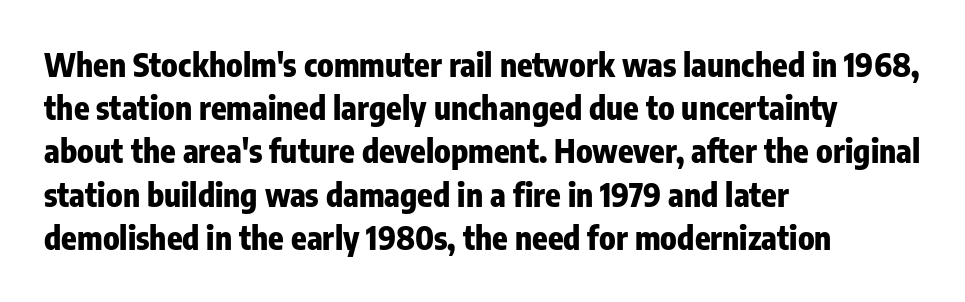
Q: Is the text bold? A: Yes.
Q: Is the text italic (slanted)? A: No, it is upright.
Q: Is the typeface a serif or a sans-serif typeface? A: Sans-serif.
Q: Is the text underlined? A: No.
Q: How is the paragraph aligned? A: Left-aligned.
Q: Is the spacing between letters normal or unusually wide? A: Normal.
Q: Is the spacing between lines tight, normal or loose? A: Normal.
Q: Width (condensed, normal, or wide)? A: Condensed.
Q: Stroke contrast? A: Low.
Q: x-height? A: Medium.
Q: Monospaced? A: No.
